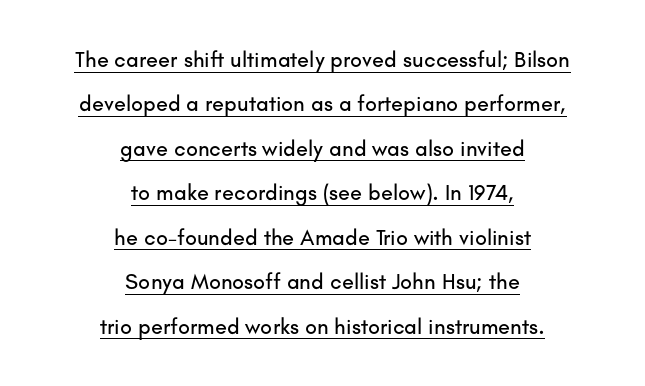
The lettering holds an erect, upright posture throughout. The rendering uses the underline text-decoration. Look at the tracking — it's just the regular setting, nothing added. Leftover space on each line is divided equally before and after the words. Quick note: interline space is abundant.
